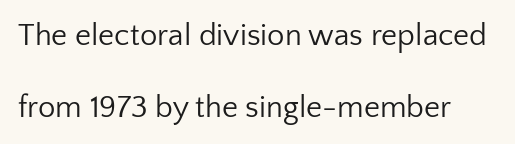
The image shows 31 px regular-weight sans-serif type, upright; set loose line spacing (2.32x), normal letter spacing, not underlined; low stroke contrast and a medium x-height.
